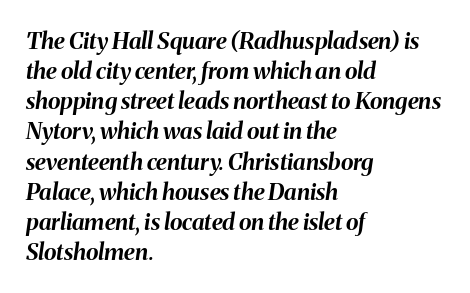
Q: Is the text bold? A: Yes.
Q: Is the text italic (slanted)? A: Yes, it leans right by about 8 degrees.
Q: Is the text underlined? A: No.
Q: How is the paragraph aligned? A: Left-aligned.
Q: Is the spacing between letters normal or unusually wide? A: Normal.
Q: Is the spacing between lines tight, normal or loose? A: Normal.
